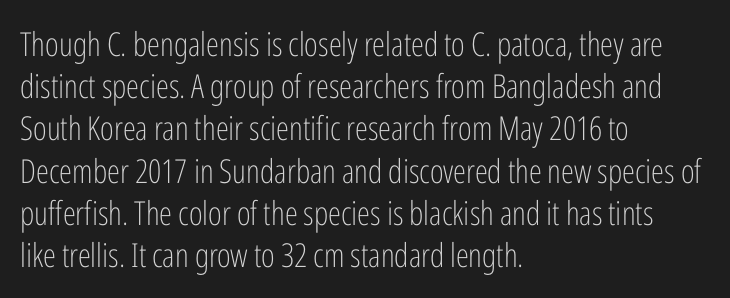
Q: Is the text bold? A: No.
Q: Is the text italic (slanted)? A: No, it is upright.
Q: Is the typeface a serif or a sans-serif typeface? A: Sans-serif.
Q: Is the text underlined? A: No.
Q: How is the paragraph aligned? A: Left-aligned.
Q: Is the spacing between letters normal or unusually wide? A: Normal.
Q: Is the spacing between lines tight, normal or loose? A: Normal.
Q: Width (condensed, normal, or wide)? A: Condensed.
Q: Stroke contrast? A: Low.
Q: x-height? A: Medium.
Q: Monospaced? A: No.
